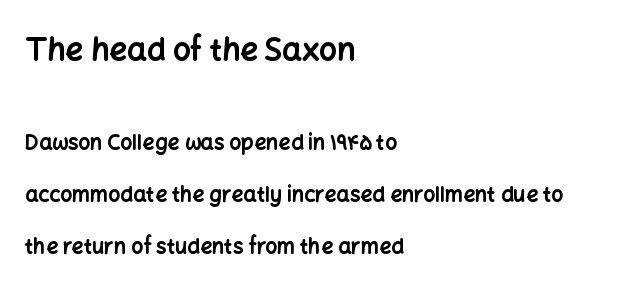
Q: Is the text bold? A: Yes.
Q: Is the text italic (slanted)? A: No, it is upright.
Q: Is the typeface a serif or a sans-serif typeface? A: Sans-serif.
Q: Is the text underlined? A: No.
Q: How is the paragraph aligned? A: Left-aligned.
Q: Is the spacing between letters normal or unusually wide? A: Normal.
Q: Is the spacing between lines tight, normal or loose? A: Loose.
Q: Which block of text is set in a larger size, the first (top) or the second (bottom)? A: The first (top) one.
Q: Width (condensed, normal, or wide)? A: Normal.
Q: Stroke contrast? A: Low.
Q: x-height? A: Medium.
Q: Monospaced? A: No.
